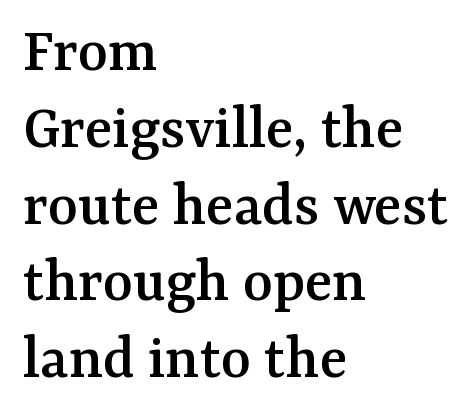
{"serif": "yes", "italic": "no", "width": "normal", "stroke_contrast": "medium", "x_height": "medium", "monospaced": "no", "underline": "no", "align": "left", "line_spacing_ratio": 1.2, "letter_spacing": "normal", "letter_spacing_em": 0.0, "glyph_px": 64}
